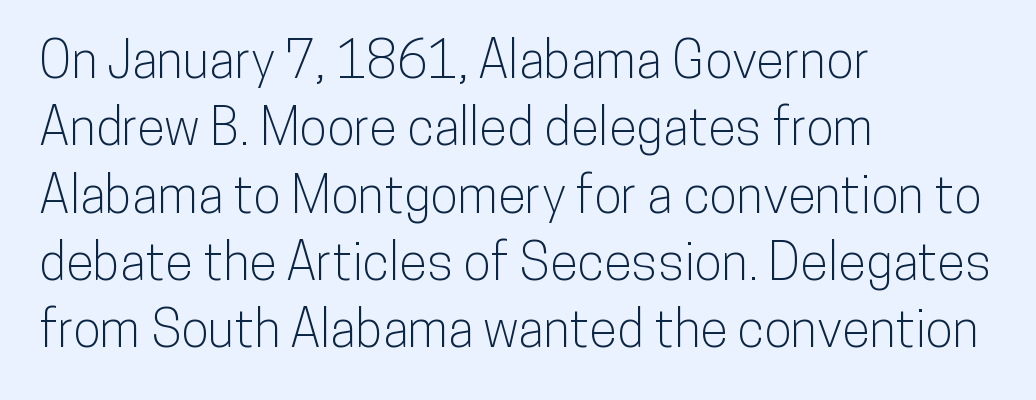
{"serif": "no", "italic": "no", "width": "condensed", "stroke_contrast": "low", "x_height": "medium", "monospaced": "no", "underline": "no", "align": "left", "line_spacing": "normal", "line_spacing_ratio": 1.32, "letter_spacing": "normal", "letter_spacing_em": 0.0, "glyph_px": 51}
